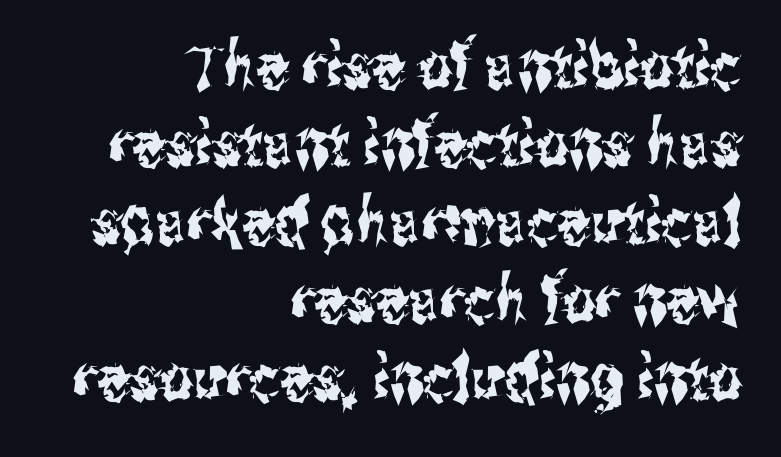
Q: Is the text italic (slanted)? A: No, it is upright.
Q: Is the typeface a serif or a sans-serif typeface? A: Sans-serif.
Q: Is the text underlined? A: No.
Q: How is the paragraph aligned? A: Right-aligned.
Q: Is the spacing between letters normal or unusually wide? A: Normal.
Q: Width (condensed, normal, or wide)? A: Condensed.
Q: Stroke contrast? A: Medium.
Q: x-height? A: Medium.
Q: Monospaced? A: No.
